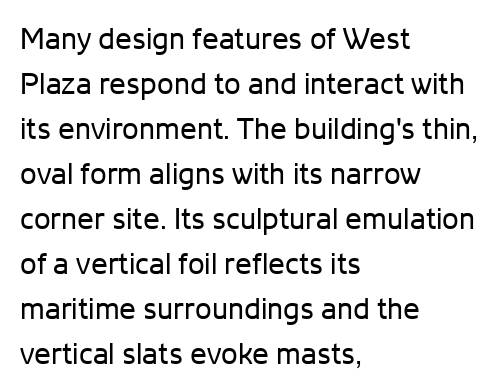
Is this a heavy cut? Hardly; it is regular or lighter. This is sans-serif lettering, the kind often seen on screens and signage. The rows are spaced the way most documents space them. Characters follow at the spacing the type designer built in.
